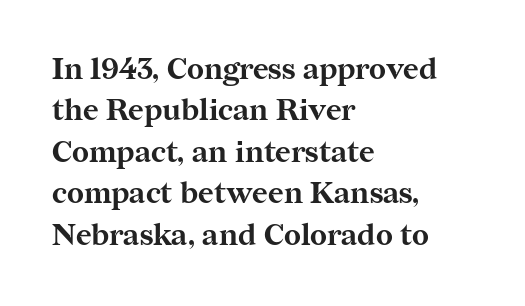
Q: Is the text bold? A: Yes.
Q: Is the text italic (slanted)? A: No, it is upright.
Q: Is the typeface a serif or a sans-serif typeface? A: Serif.
Q: Is the text underlined? A: No.
Q: How is the paragraph aligned? A: Left-aligned.
Q: Is the spacing between letters normal or unusually wide? A: Normal.
Q: Is the spacing between lines tight, normal or loose? A: Normal.
Q: Width (condensed, normal, or wide)? A: Normal.
Q: Stroke contrast? A: Medium.
Q: x-height? A: Medium.
Q: Monospaced? A: No.
